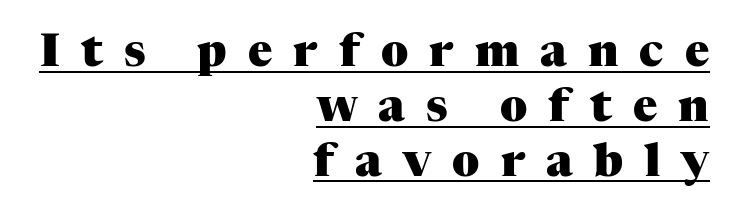
The image shows 45 px heavy serif type, upright; set right-aligned, line spacing 1.22x, unusually wide letter spacing (+0.47 em), underlined; medium stroke contrast and a medium x-height.
